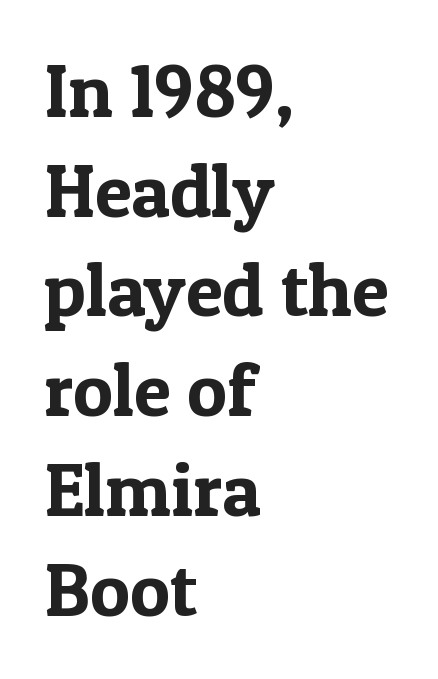
Q: Is the text italic (slanted)? A: No, it is upright.
Q: Is the typeface a serif or a sans-serif typeface? A: Serif.
Q: Is the text underlined? A: No.
Q: How is the paragraph aligned? A: Left-aligned.
Q: Is the spacing between letters normal or unusually wide? A: Normal.
Q: Is the spacing between lines tight, normal or loose? A: Normal.
Q: Width (condensed, normal, or wide)? A: Normal.
Q: x-height? A: Medium.
Q: Monospaced? A: No.
